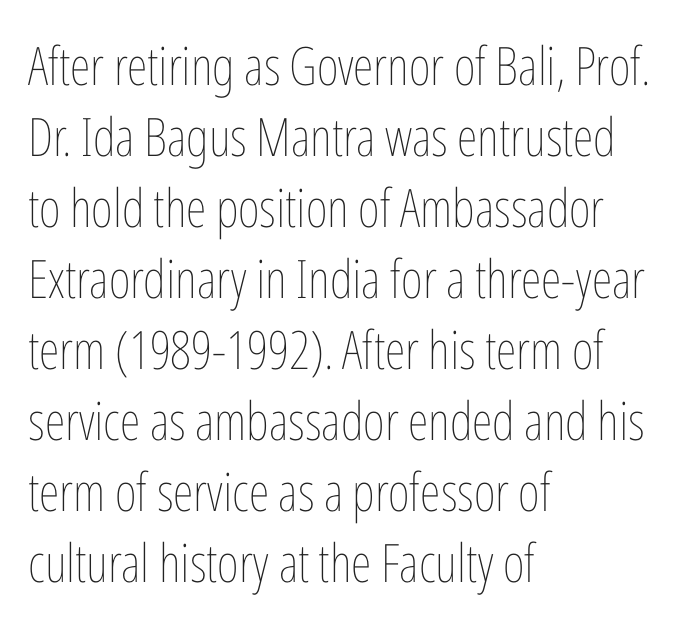
Q: Is the text bold? A: No.
Q: Is the text italic (slanted)? A: No, it is upright.
Q: Is the text underlined? A: No.
Q: How is the paragraph aligned? A: Left-aligned.
Q: Is the spacing between letters normal or unusually wide? A: Normal.
Q: Is the spacing between lines tight, normal or loose? A: Normal.
Q: Width (condensed, normal, or wide)? A: Condensed.
Q: Stroke contrast? A: Low.
Q: x-height? A: Medium.
Q: Monospaced? A: No.
